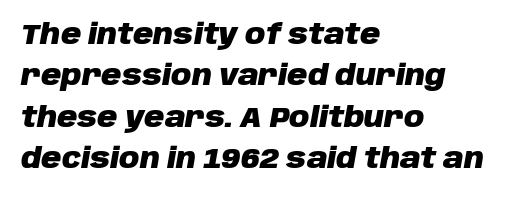
The image shows 28 px heavy type, italic (leaning right); set left-aligned, normal line spacing (1.48x), normal letter spacing, not underlined; low stroke contrast and a large x-height.
